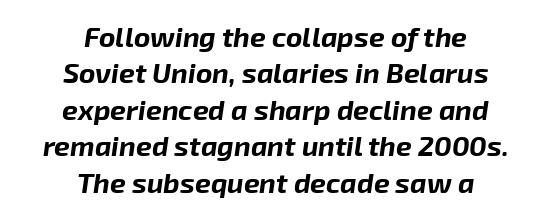
{"italic": "yes", "lean": "right", "slant_degrees": 8, "bold": "yes", "weight": "bold", "width": "normal", "stroke_contrast": "low", "x_height": "medium", "monospaced": "no", "underline": "no", "align": "center", "line_spacing": "normal", "line_spacing_ratio": 1.3, "letter_spacing": "normal", "letter_spacing_em": 0.0, "glyph_px": 28}
